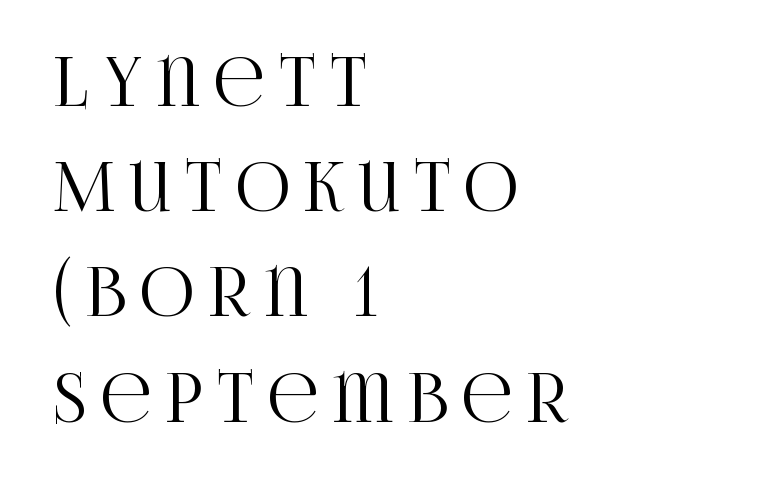
The image shows 67 px condensed serif type, upright; set left-aligned, normal line spacing (1.57x), unusually wide letter spacing (+0.22 em), not underlined; high stroke contrast and a large x-height.
